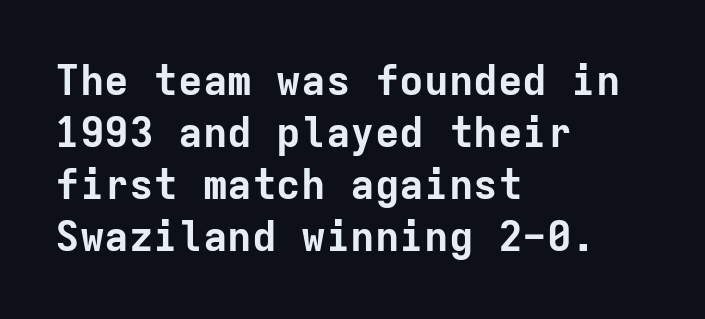
The image shows 41 px bold sans-serif type, upright, monospaced; set left-aligned, normal line spacing (1.27x), normal letter spacing, not underlined; low stroke contrast and a medium x-height.
